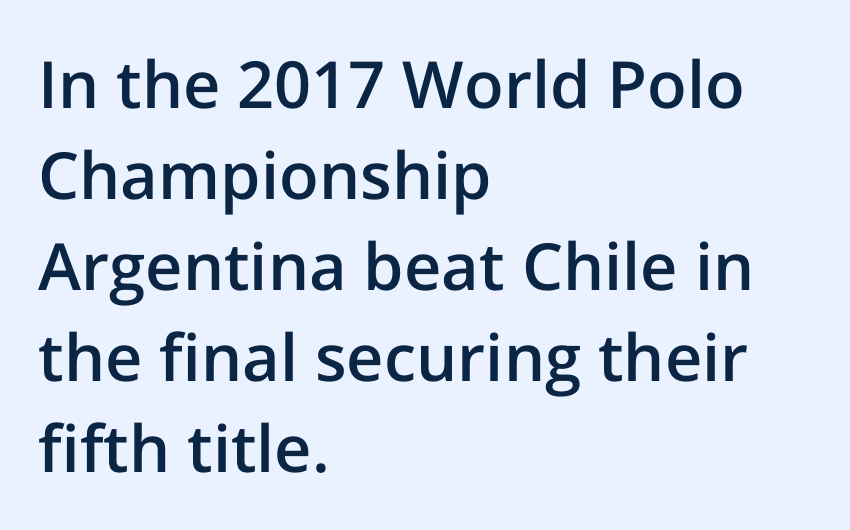
The image shows 65 px semibold sans-serif type, upright; set left-aligned, normal line spacing (1.4x), normal letter spacing, not underlined; low stroke contrast and a medium x-height.
